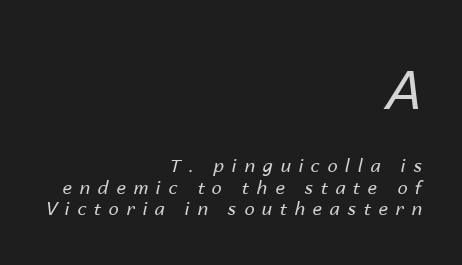
The image shows 55 px regular-weight type, italic (leaning right); set right-aligned, line spacing 1.19x, unusually wide letter spacing (+0.43 em), not underlined; the first (top) block is 3.06x larger; low stroke contrast and a medium x-height.
